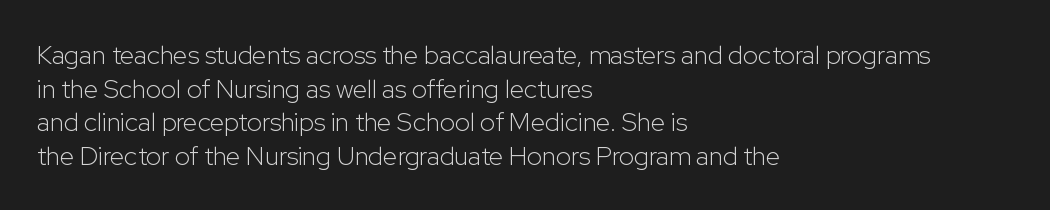
The image shows 26 px text type, upright; set left-aligned, normal line spacing (1.29x), normal letter spacing, not underlined.
